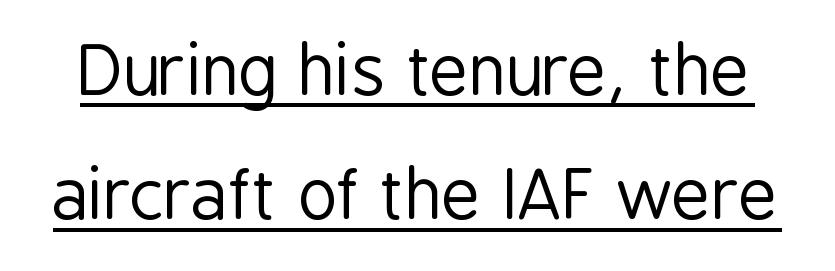
The image shows 68 px regular-weight, condensed sans-serif type, upright; set line spacing 1.83x, normal letter spacing, underlined; low stroke contrast and a medium x-height.
